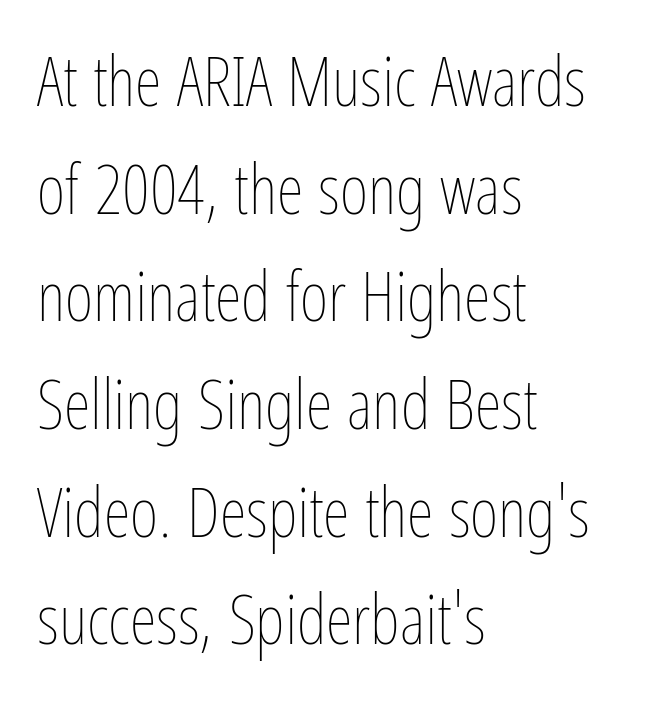
{"italic": "no", "bold": "no", "weight": "thin", "width": "condensed", "stroke_contrast": "low", "x_height": "medium", "monospaced": "no", "underline": "no", "align": "left", "line_spacing": "normal", "line_spacing_ratio": 1.56, "letter_spacing": "normal", "letter_spacing_em": 0.0, "glyph_px": 69}
